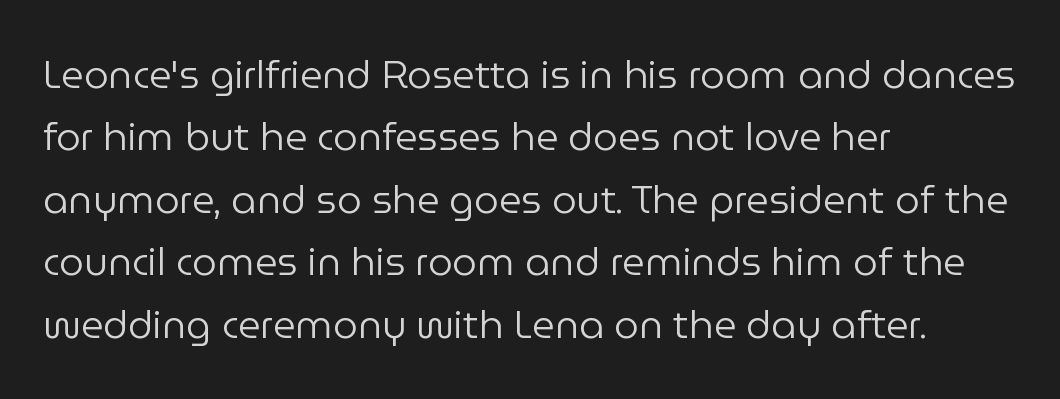
The image shows 39 px regular-weight sans-serif type, upright; set left-aligned, normal line spacing (1.6x), normal letter spacing, not underlined; low stroke contrast and a medium x-height.
